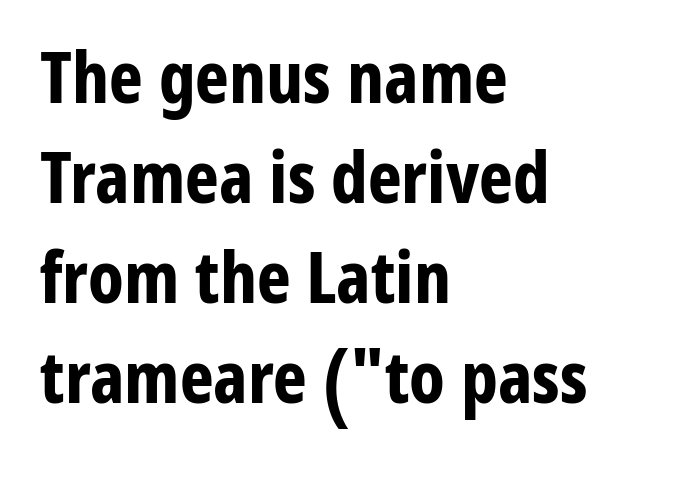
{"serif": "no", "italic": "no", "bold": "yes", "weight": "bold", "width": "condensed", "stroke_contrast": "low", "x_height": "medium", "monospaced": "no", "underline": "no", "align": "left", "line_spacing": "normal", "line_spacing_ratio": 1.39, "letter_spacing": "normal", "letter_spacing_em": 0.0, "glyph_px": 72}
